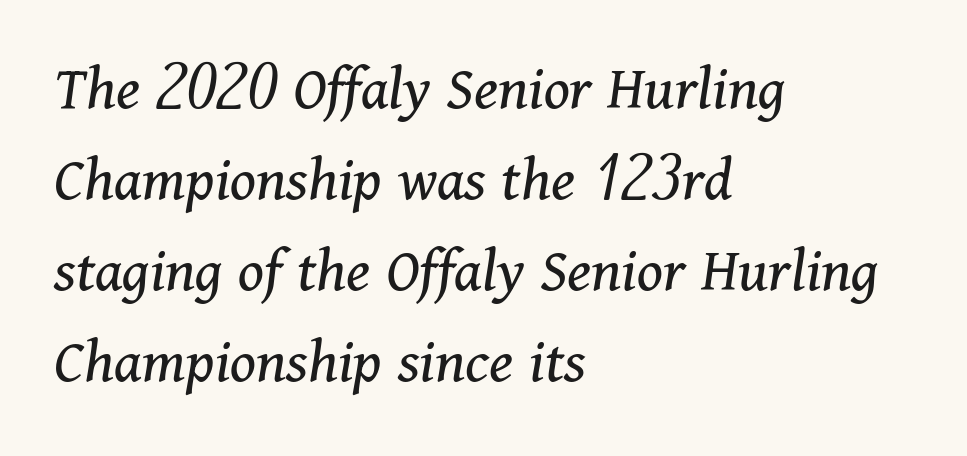
Q: Is the text bold? A: No.
Q: Is the text italic (slanted)? A: Yes, it leans right by about 11 degrees.
Q: Is the typeface a serif or a sans-serif typeface? A: Serif.
Q: Is the text underlined? A: No.
Q: How is the paragraph aligned? A: Left-aligned.
Q: Is the spacing between letters normal or unusually wide? A: Normal.
Q: Is the spacing between lines tight, normal or loose? A: Normal.
Q: Width (condensed, normal, or wide)? A: Normal.
Q: Stroke contrast? A: Medium.
Q: x-height? A: Medium.
Q: Monospaced? A: No.
